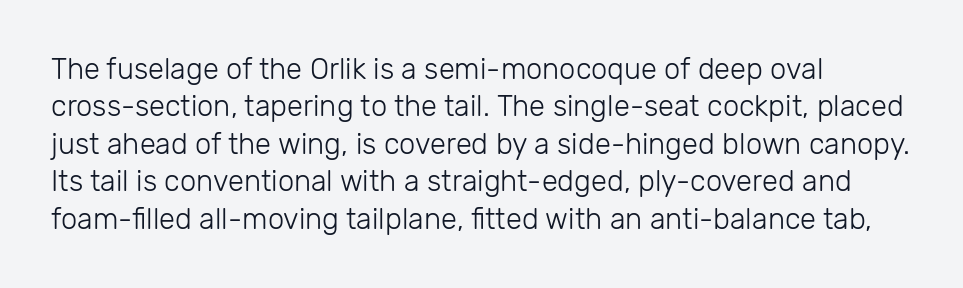
Q: Is the text bold? A: No.
Q: Is the text italic (slanted)? A: No, it is upright.
Q: Is the typeface a serif or a sans-serif typeface? A: Sans-serif.
Q: Is the text underlined? A: No.
Q: How is the paragraph aligned? A: Left-aligned.
Q: Is the spacing between letters normal or unusually wide? A: Normal.
Q: Is the spacing between lines tight, normal or loose? A: Normal.
Q: Width (condensed, normal, or wide)? A: Normal.
Q: Stroke contrast? A: Low.
Q: x-height? A: Medium.
Q: Monospaced? A: No.
